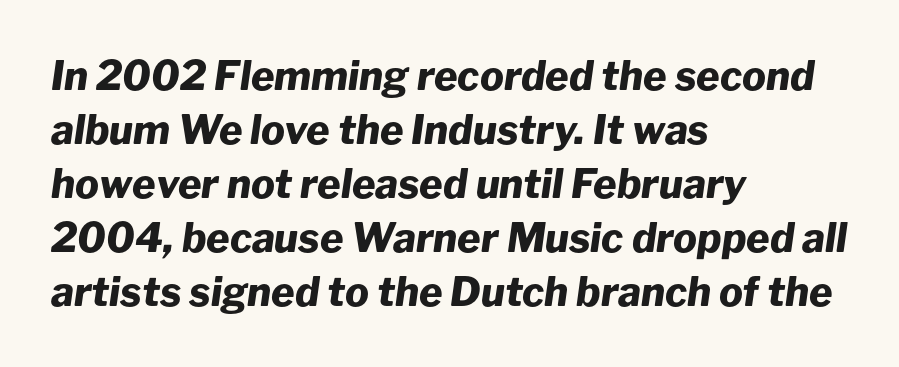
{"italic": "yes", "lean": "right", "slant_degrees": 8, "bold": "yes", "weight": "heavy", "width": "normal", "stroke_contrast": "low", "x_height": "medium", "monospaced": "no", "underline": "no", "align": "left", "line_spacing": "normal", "line_spacing_ratio": 1.35, "letter_spacing": "normal", "letter_spacing_em": 0.0, "glyph_px": 40}
